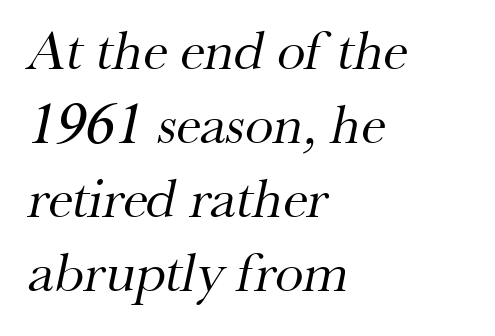
The image shows 57 px regular-weight serif type; set left-aligned, normal line spacing (1.3x), normal letter spacing, not underlined; medium stroke contrast and a small x-height.
